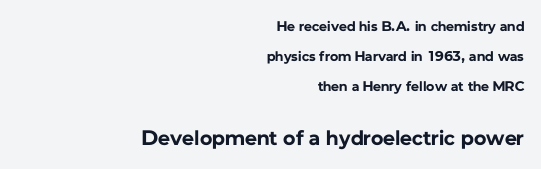
{"italic": "no", "bold": "yes", "underline": "no", "align": "right", "line_spacing": "loose", "line_spacing_ratio": 2.15, "letter_spacing": "normal", "letter_spacing_em": 0.0, "larger_block": "second", "size_ratio": 1.5, "glyph_px": 21}
